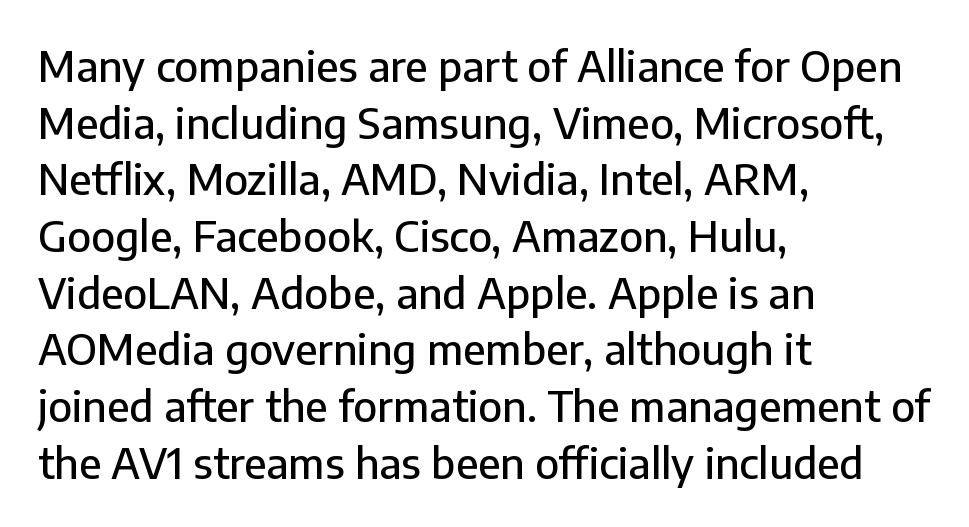
The image shows 42 px sans-serif type, upright; set left-aligned, normal line spacing (1.35x), normal letter spacing, not underlined; low stroke contrast and a medium x-height.
